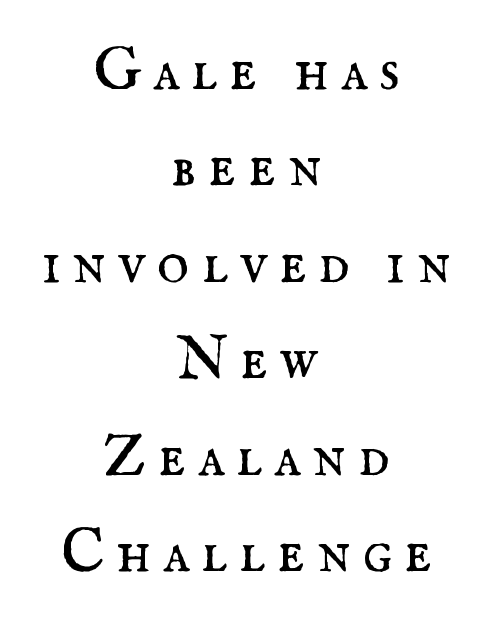
The image shows 61 px regular-weight serif type, upright; set centered, normal line spacing (1.58x), not underlined; medium stroke contrast and a small x-height.
